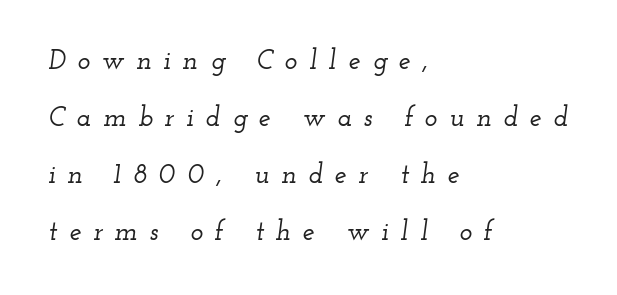
{"italic": "yes", "lean": "right", "slant_degrees": 12, "underline": "no", "align": "left", "line_spacing": "loose", "line_spacing_ratio": 2.11, "letter_spacing": "wide", "letter_spacing_em": 0.44, "glyph_px": 27}
